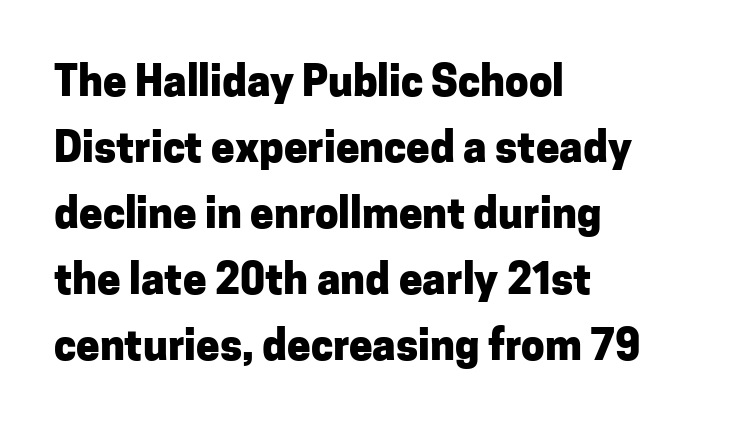
The image shows 42 px heavy sans-serif type, upright; set left-aligned, normal line spacing (1.57x), normal letter spacing, not underlined; low stroke contrast and a medium x-height.
